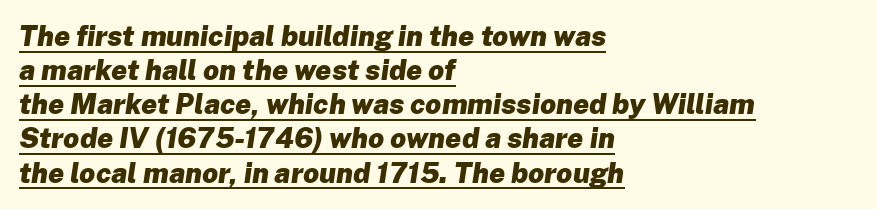
All the whitespace from short lines collects on the right. Is there an underline? Yes — a line sits under the letters. Spacing verdict: proportional, widths tailored to each character. The typography opts for an oblique posture over an upright one. Short note: letters normally spaced. Chunky letters — that's bold for sure.
